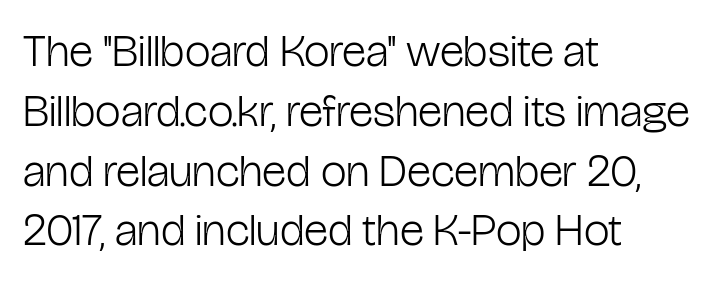
The image shows 46 px light, condensed sans-serif type, upright; set left-aligned, normal line spacing (1.3x), normal letter spacing, not underlined; low stroke contrast and a medium x-height.
